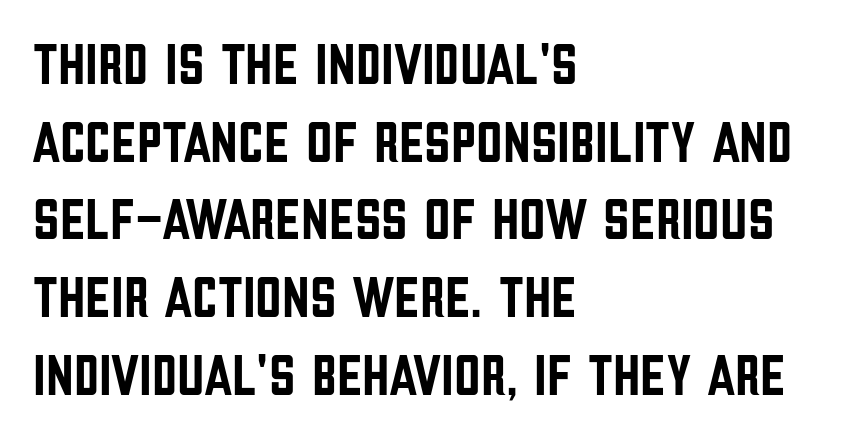
The strip under each line holds only bare page. Compared with a centered layout, this one pins lines to the left instead. The vertical gap from one line to the next is medium. Italic? Not at all — the glyphs are vertical.
